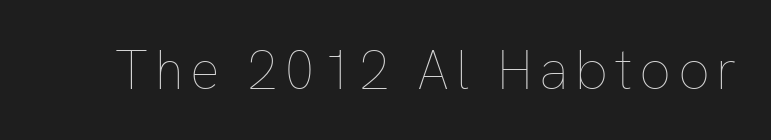
Q: Is the text bold? A: No.
Q: Is the text italic (slanted)? A: No, it is upright.
Q: Is the text underlined? A: No.
Q: Width (condensed, normal, or wide)? A: Normal.
Q: Stroke contrast? A: Low.
Q: x-height? A: Medium.
Q: Monospaced? A: No.
